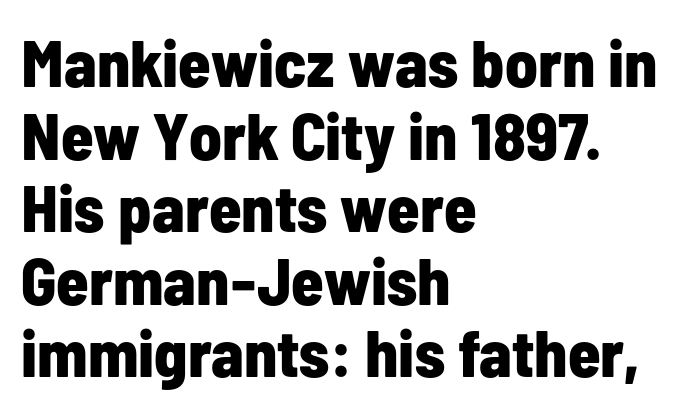
The image shows 66 px bold, condensed sans-serif type, upright; set left-aligned, tight line spacing (1.1x), normal letter spacing, not underlined; low stroke contrast and a medium x-height.
